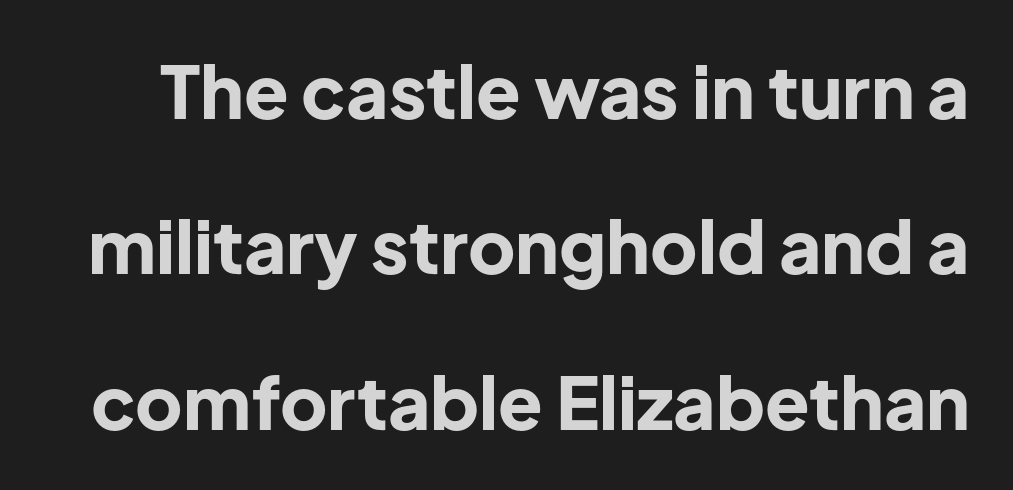
Q: Is the text bold? A: Yes.
Q: Is the text italic (slanted)? A: No, it is upright.
Q: Is the typeface a serif or a sans-serif typeface? A: Sans-serif.
Q: Is the text underlined? A: No.
Q: Is the spacing between letters normal or unusually wide? A: Normal.
Q: Is the spacing between lines tight, normal or loose? A: Loose.
Q: Width (condensed, normal, or wide)? A: Normal.
Q: Stroke contrast? A: Low.
Q: x-height? A: Medium.
Q: Monospaced? A: No.
